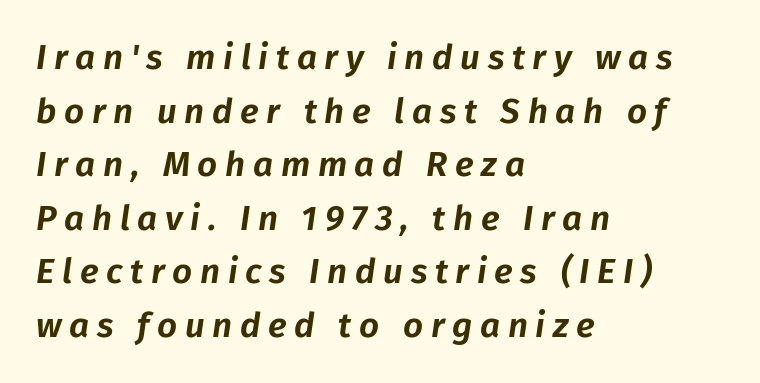
{"italic": "yes", "lean": "right", "slant_degrees": 8, "width": "normal", "stroke_contrast": "low", "x_height": "medium", "monospaced": "no", "underline": "no", "align": "left", "line_spacing": "normal", "line_spacing_ratio": 1.53, "letter_spacing": "wide", "letter_spacing_em": 0.22, "glyph_px": 35}
